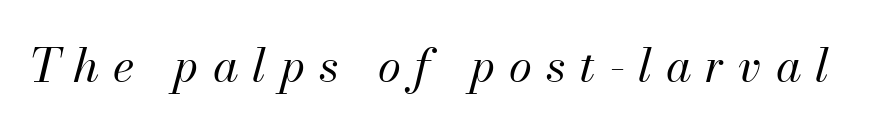
Q: Is the text bold? A: No.
Q: Is the text italic (slanted)? A: Yes, it leans right by about 13 degrees.
Q: Is the text underlined? A: No.
Q: Is the spacing between letters normal or unusually wide? A: Unusually wide.
Q: Width (condensed, normal, or wide)? A: Normal.
Q: Stroke contrast? A: Medium.
Q: x-height? A: Small.
Q: Monospaced? A: No.
